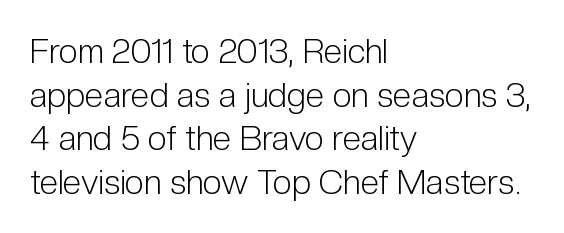
The image shows 34 px light, condensed sans-serif type, upright; set left-aligned, normal line spacing (1.28x), normal letter spacing, not underlined; low stroke contrast and a medium x-height.
